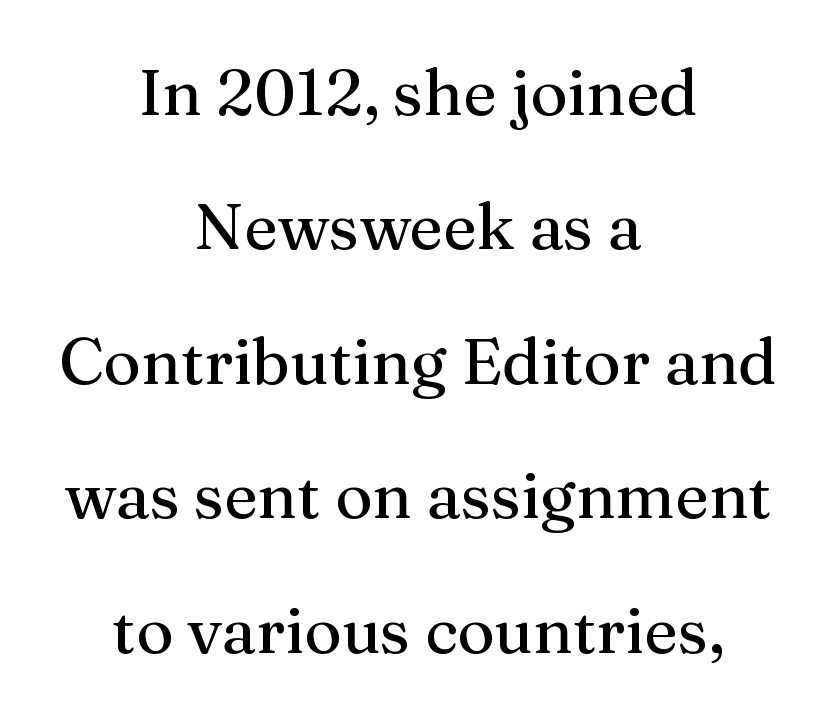
Q: Is the text italic (slanted)? A: No, it is upright.
Q: Is the typeface a serif or a sans-serif typeface? A: Serif.
Q: Is the text underlined? A: No.
Q: How is the paragraph aligned? A: Centered.
Q: Is the spacing between letters normal or unusually wide? A: Normal.
Q: Is the spacing between lines tight, normal or loose? A: Loose.
Q: Width (condensed, normal, or wide)? A: Normal.
Q: Stroke contrast? A: Medium.
Q: x-height? A: Medium.
Q: Monospaced? A: No.
